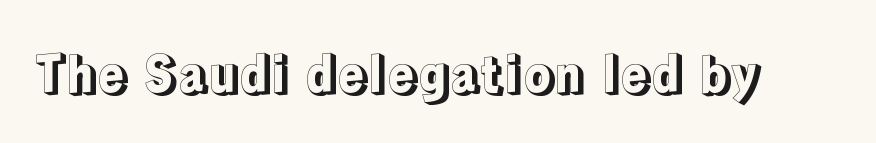
{"italic": "no", "width": "normal", "x_height": "medium", "monospaced": "no", "underline": "no", "letter_spacing": "normal", "letter_spacing_em": 0.0, "glyph_px": 50}
